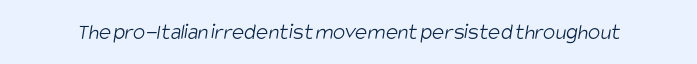
Q: Is the text bold? A: No.
Q: Is the text underlined? A: No.
Q: Is the spacing between letters normal or unusually wide? A: Normal.
